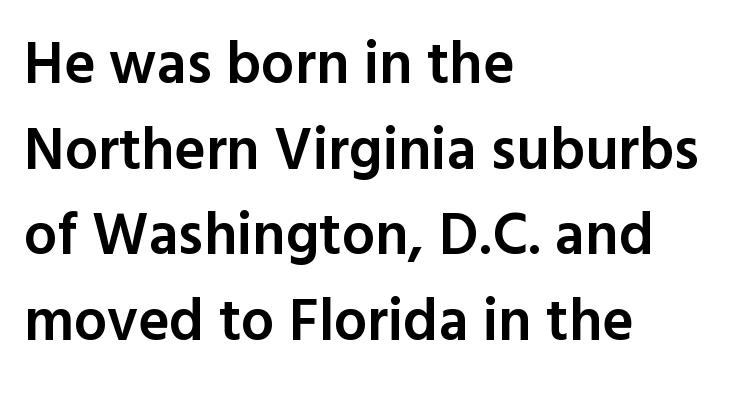
Q: Is the text bold? A: Semi-bold.
Q: Is the text italic (slanted)? A: No, it is upright.
Q: Is the typeface a serif or a sans-serif typeface? A: Sans-serif.
Q: Is the text underlined? A: No.
Q: How is the paragraph aligned? A: Left-aligned.
Q: Is the spacing between letters normal or unusually wide? A: Normal.
Q: Is the spacing between lines tight, normal or loose? A: Normal.
Q: Width (condensed, normal, or wide)? A: Normal.
Q: x-height? A: Medium.
Q: Monospaced? A: No.
